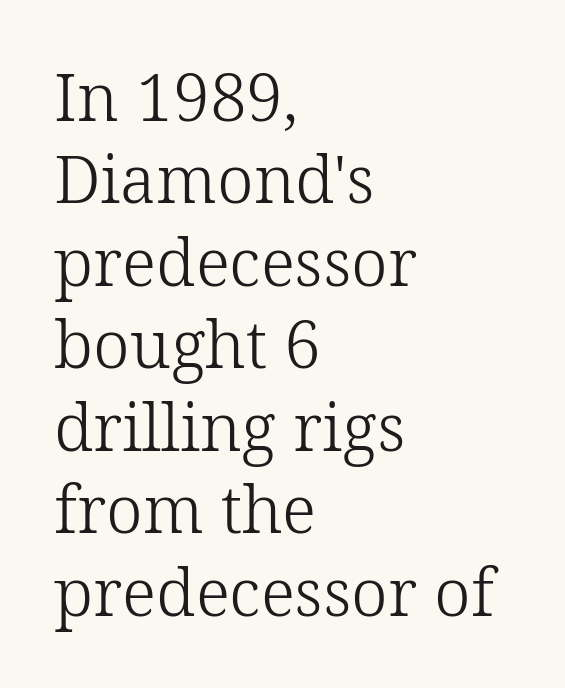
The image shows 66 px light serif type, upright; set left-aligned, normal line spacing (1.25x), normal letter spacing, not underlined; low stroke contrast and a medium x-height.
